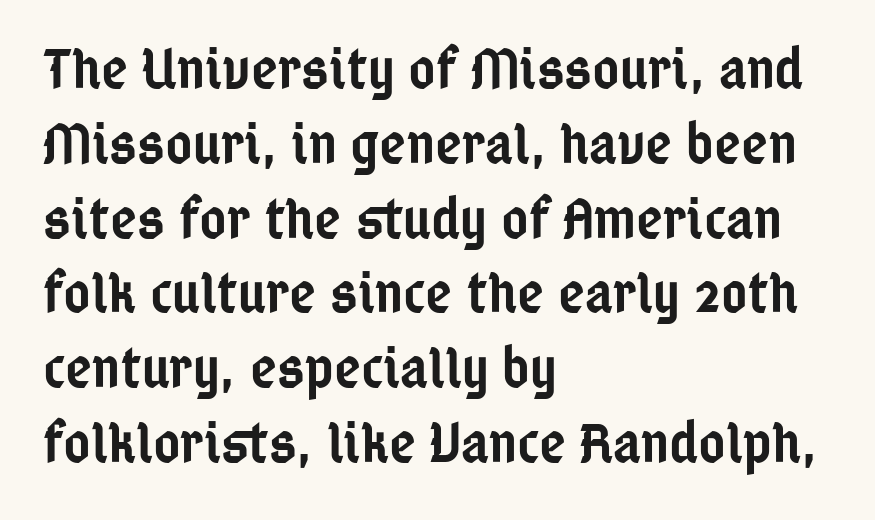
Q: Is the text bold? A: Semi-bold.
Q: Is the text italic (slanted)? A: No, it is upright.
Q: Is the typeface a serif or a sans-serif typeface? A: Sans-serif.
Q: Is the text underlined? A: No.
Q: How is the paragraph aligned? A: Left-aligned.
Q: Is the spacing between letters normal or unusually wide? A: Normal.
Q: Is the spacing between lines tight, normal or loose? A: Normal.
Q: Width (condensed, normal, or wide)? A: Condensed.
Q: Stroke contrast? A: Low.
Q: x-height? A: Medium.
Q: Monospaced? A: No.
